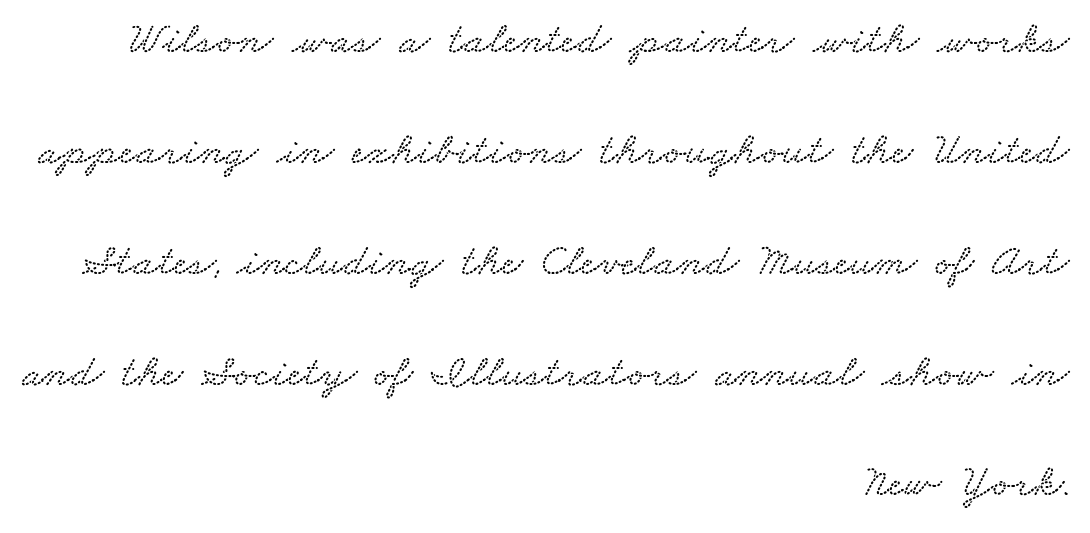
{"width": "wide", "stroke_contrast": "low", "x_height": "small", "monospaced": "no", "underline": "no", "align": "right", "line_spacing": "loose", "line_spacing_ratio": 2.41, "letter_spacing": "normal", "letter_spacing_em": 0.0, "glyph_px": 46}
